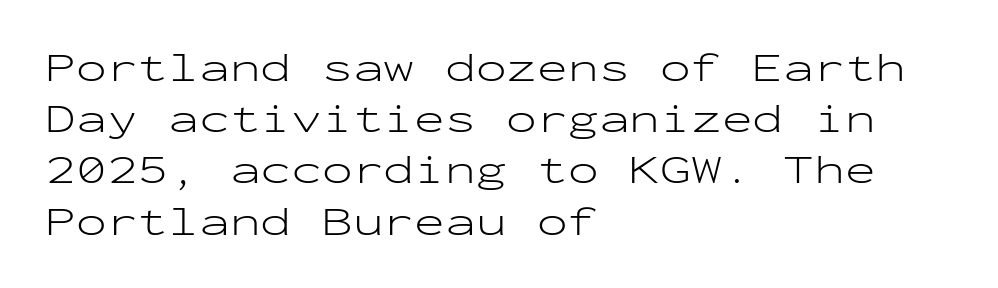
{"serif": "no", "italic": "no", "bold": "no", "weight": "light", "width": "wide", "stroke_contrast": "low", "x_height": "medium", "monospaced": "yes", "underline": "no", "align": "left", "line_spacing": "normal", "line_spacing_ratio": 1.25, "letter_spacing": "normal", "letter_spacing_em": 0.0, "glyph_px": 41}
